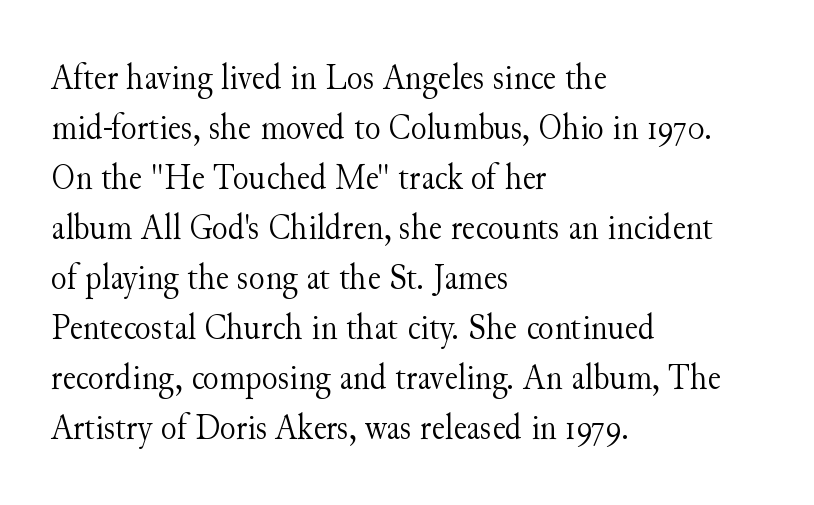
{"serif": "yes", "italic": "no", "bold": "no", "weight": "light", "width": "normal", "stroke_contrast": "medium", "x_height": "small", "monospaced": "no", "underline": "no", "align": "left", "line_spacing": "normal", "line_spacing_ratio": 1.35, "letter_spacing": "normal", "letter_spacing_em": 0.0, "glyph_px": 37}
